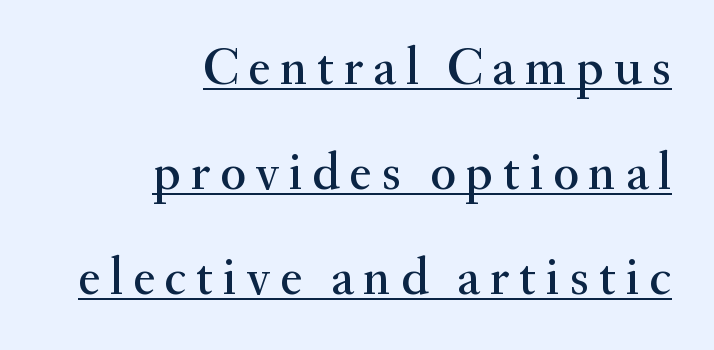
The image shows 53 px serif type, upright; set right-aligned, loose line spacing (1.98x), underlined; medium stroke contrast and a small x-height.
